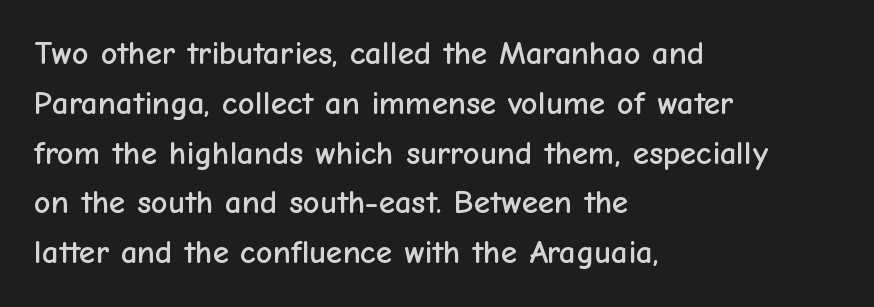
Proportional: the letters do not fall into vertical columns. A typesetter would call this leading conventional body-copy spacing. Underlining? Definitely not there. Designer's note — italics off, roman on. A classic flush-left, rag-right setting is used for this passage. What stands out about the letter spacing? Nothing — it is the standard amount.
